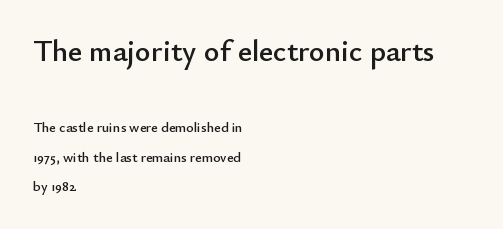
Q: Is the text italic (slanted)? A: No, it is upright.
Q: Is the typeface a serif or a sans-serif typeface? A: Sans-serif.
Q: Is the text underlined? A: No.
Q: How is the paragraph aligned? A: Left-aligned.
Q: Is the spacing between letters normal or unusually wide? A: Normal.
Q: Is the spacing between lines tight, normal or loose? A: Loose.
Q: Which block of text is set in a larger size, the first (top) or the second (bottom)? A: The first (top) one.
Q: Width (condensed, normal, or wide)? A: Normal.
Q: Stroke contrast? A: Low.
Q: x-height? A: Small.
Q: Monospaced? A: No.
